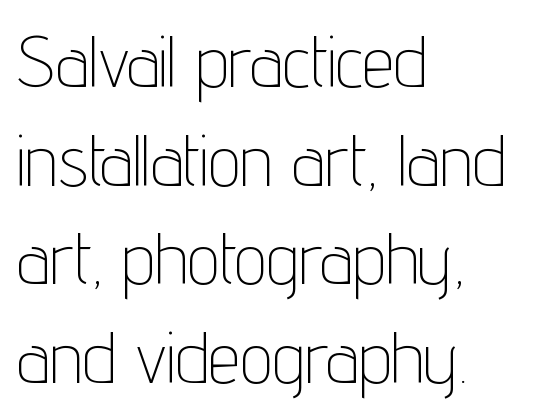
{"serif": "no", "italic": "no", "bold": "no", "weight": "thin", "width": "condensed", "stroke_contrast": "low", "x_height": "medium", "monospaced": "no", "underline": "no", "align": "left", "line_spacing": "normal", "line_spacing_ratio": 1.37, "letter_spacing": "normal", "letter_spacing_em": 0.0, "glyph_px": 72}
